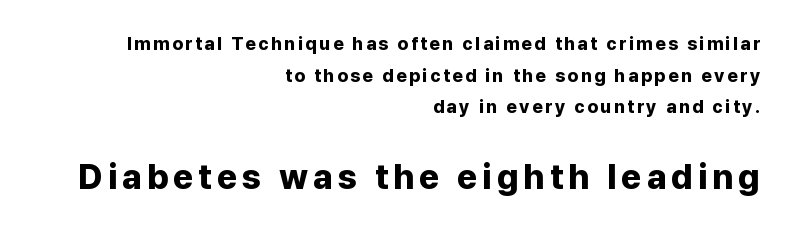
The area under the type is left untouched. Regarding serifs, this sample does without them. Varying glyph widths throughout — classic text-font behaviour. The setting favours the right margin, as signatures and pull-quotes sometimes do. These words are printed bold, with thick strokes throughout.
